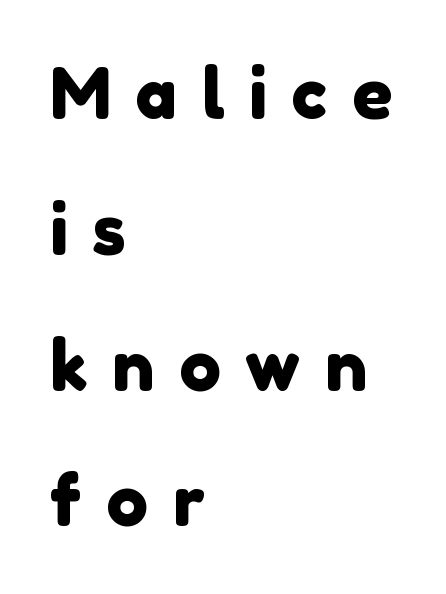
Q: Is the typeface a serif or a sans-serif typeface? A: Sans-serif.
Q: Is the text underlined? A: No.
Q: How is the paragraph aligned? A: Left-aligned.
Q: Is the spacing between letters normal or unusually wide? A: Unusually wide.
Q: Is the spacing between lines tight, normal or loose? A: Loose.
Q: Width (condensed, normal, or wide)? A: Normal.
Q: x-height? A: Medium.
Q: Monospaced? A: No.
